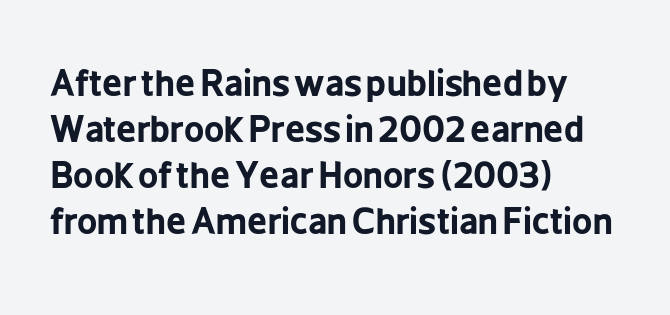
The image shows 35 px bold, condensed sans-serif type, upright; set left-aligned, normal line spacing (1.31x), normal letter spacing, not underlined; low stroke contrast and a medium x-height.
